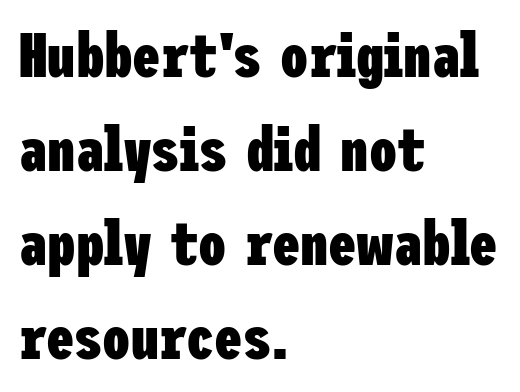
The image shows 63 px heavy, condensed sans-serif type, upright; set left-aligned, normal line spacing (1.49x), normal letter spacing, not underlined; low stroke contrast and a medium x-height.
